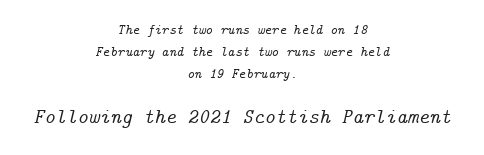
The image shows 21 px text type, italic (leaning right); set centered, normal line spacing (1.58x), normal letter spacing, not underlined; the second (bottom) block is 1.5x larger.
